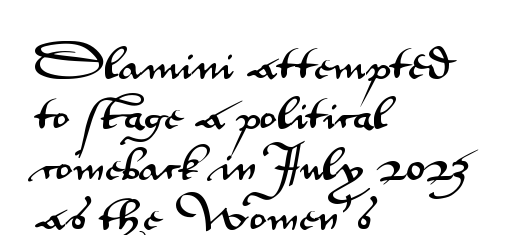
Is this a sans? Yes — the strokes have no serifs. You could not count columns in this text — the font is proportionally spaced. The type is set solid horizontally, with unmodified tracking. Compared with typical paragraphs, the rows here are spaced about the same.
